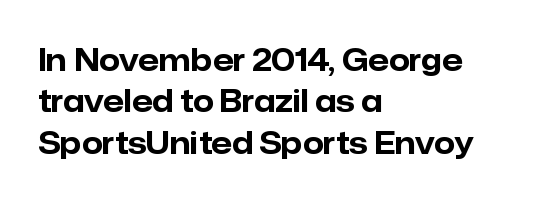
The image shows 30 px bold sans-serif type, upright; set left-aligned, normal line spacing (1.38x), normal letter spacing, not underlined; low stroke contrast and a medium x-height.
